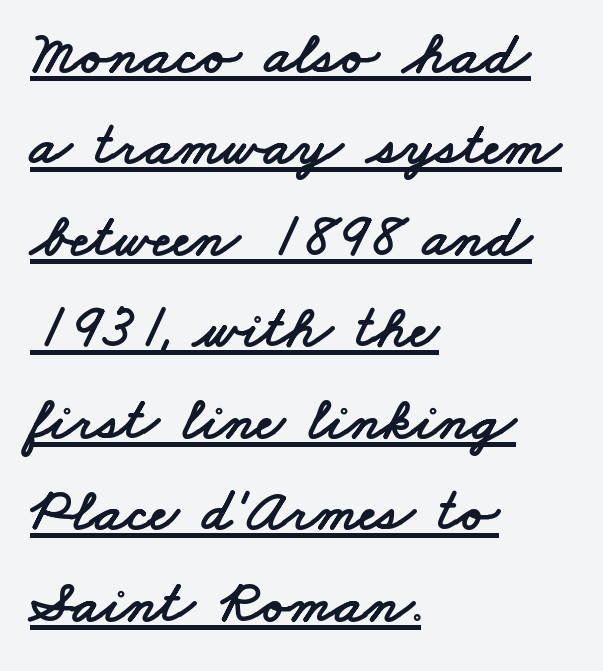
A typesetter would label this face a sans. Which margin do the lines hug? The left one — the right edge is uneven. The letters sit at their default tracking, neither squeezed nor spread. The line-height multiplier appears to be the usual default. The rendering uses natural spacing where letterforms have individual widths. Glance below the letters and you will spot a drawn line.
